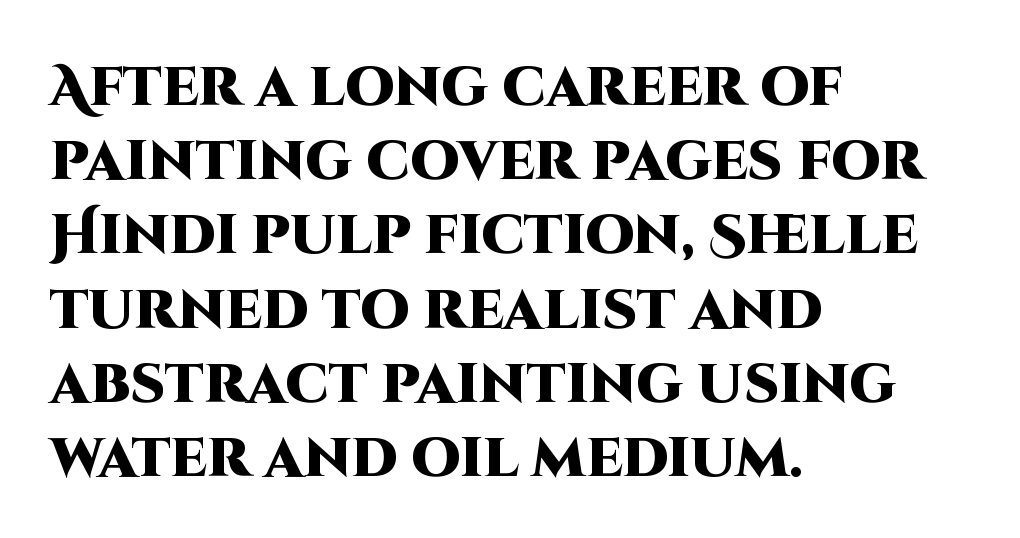
Q: Is the text bold? A: Yes.
Q: Is the text italic (slanted)? A: No, it is upright.
Q: Is the typeface a serif or a sans-serif typeface? A: Sans-serif.
Q: Is the text underlined? A: No.
Q: How is the paragraph aligned? A: Left-aligned.
Q: Is the spacing between letters normal or unusually wide? A: Normal.
Q: Is the spacing between lines tight, normal or loose? A: Normal.
Q: Width (condensed, normal, or wide)? A: Normal.
Q: Stroke contrast? A: High.
Q: x-height? A: Large.
Q: Monospaced? A: No.
